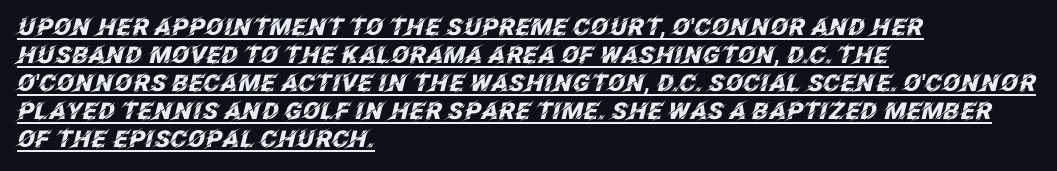
The rendering uses the underline text-decoration. Standard letterfit; no display-style spreading of the glyphs. Alignment: flush left. Designer's note — italics engaged.
